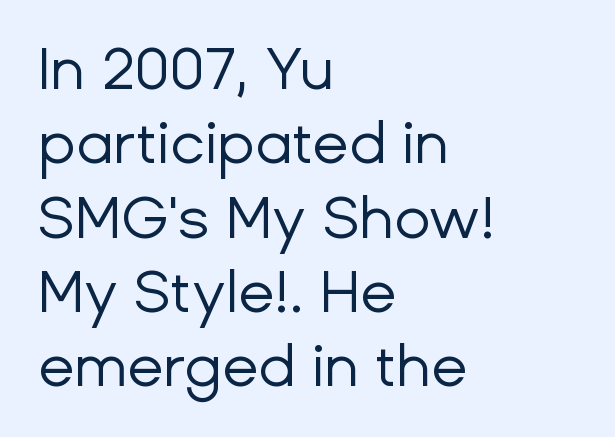
Nope, no serifs anywhere on these letters. Horizontal bands of white between lines are of average thickness. Is this a heavy cut? Hardly; it is regular or lighter. These lines keep a tight, regular rhythm from letter to letter. Do the characters align in a grid? No, the font is proportional. Notice how the passage keeps a crisp vertical edge on the left only.
